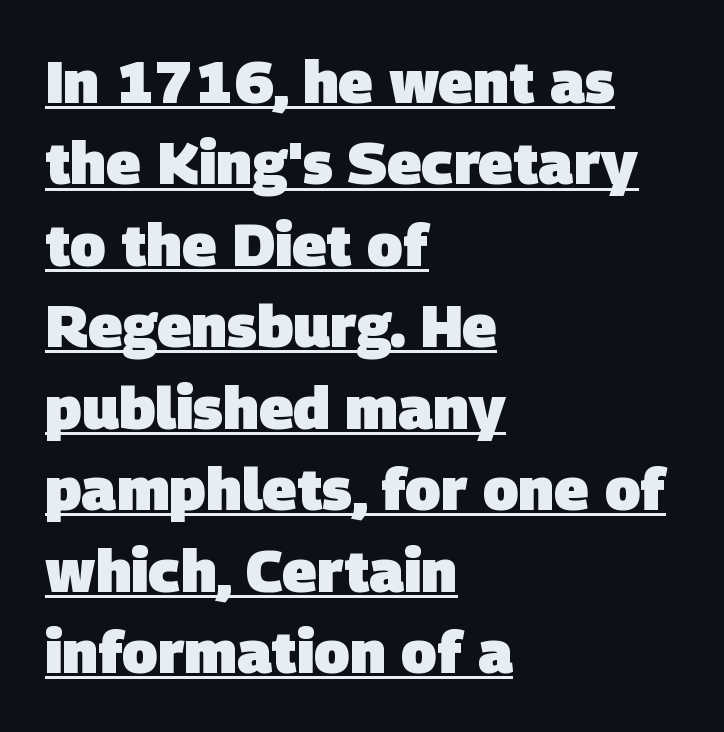
Characters follow at the spacing the type designer built in. Underlined type. The designer went with a sans here, leaving each stem footless. The lines in this sample share a left origin and differ only in where they stop. The rendering uses a bold face; every stroke is thick and dark. You could not count columns in this text — the font is proportionally spaced.
